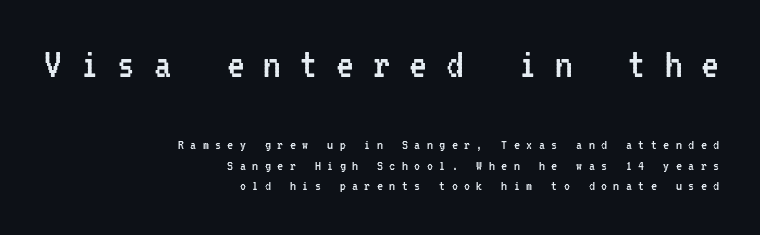
{"serif": "no", "italic": "no", "bold": "no", "weight": "regular", "width": "condensed", "stroke_contrast": "low", "x_height": "medium", "monospaced": "yes", "underline": "no", "align": "right", "line_spacing": "normal", "line_spacing_ratio": 1.38, "letter_spacing": "wide", "letter_spacing_em": 0.43, "larger_block": "first", "size_ratio": 2.93, "glyph_px": 44}
